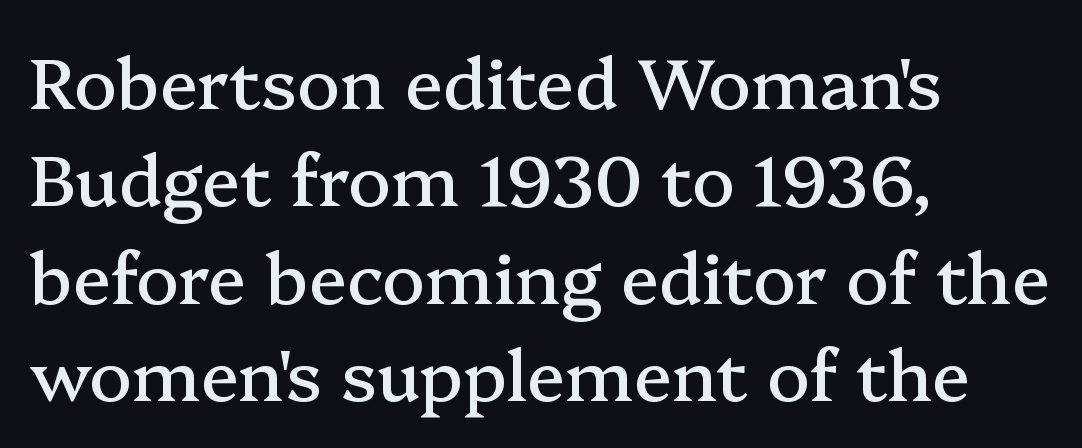
Does the lettering tilt? It doesn't — this is upright. Quick note: interline space is typical. A bare baseline throughout the passage. Here the designer chose a conventional face with non-uniform glyph widths. The letters carry serifs — small finishing strokes at the ends of their stems.
